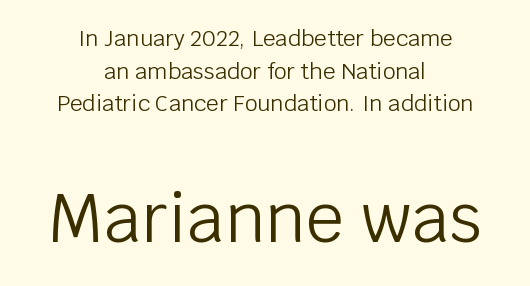
Q: Is the text bold? A: No.
Q: Is the text italic (slanted)? A: No, it is upright.
Q: Is the typeface a serif or a sans-serif typeface? A: Sans-serif.
Q: Is the text underlined? A: No.
Q: How is the paragraph aligned? A: Centered.
Q: Is the spacing between letters normal or unusually wide? A: Normal.
Q: Is the spacing between lines tight, normal or loose? A: Normal.
Q: Which block of text is set in a larger size, the first (top) or the second (bottom)? A: The second (bottom) one.
Q: Width (condensed, normal, or wide)? A: Normal.
Q: Stroke contrast? A: Low.
Q: x-height? A: Large.
Q: Monospaced? A: No.
